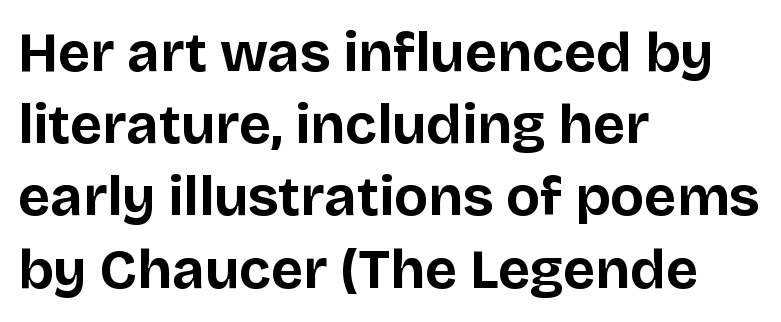
{"serif": "no", "italic": "no", "bold": "yes", "weight": "bold", "width": "normal", "stroke_contrast": "low", "x_height": "large", "monospaced": "no", "underline": "no", "align": "left", "line_spacing": "normal", "line_spacing_ratio": 1.29, "letter_spacing": "normal", "letter_spacing_em": 0.0, "glyph_px": 56}
